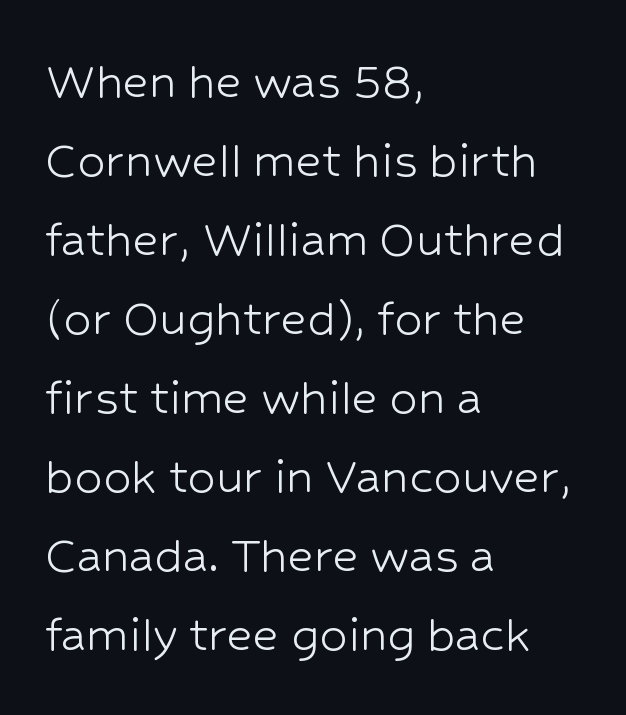
{"serif": "no", "italic": "no", "bold": "no", "weight": "light", "width": "normal", "stroke_contrast": "low", "x_height": "medium", "monospaced": "no", "underline": "no", "align": "left", "line_spacing": "normal", "line_spacing_ratio": 1.41, "letter_spacing": "normal", "letter_spacing_em": 0.0, "glyph_px": 56}
